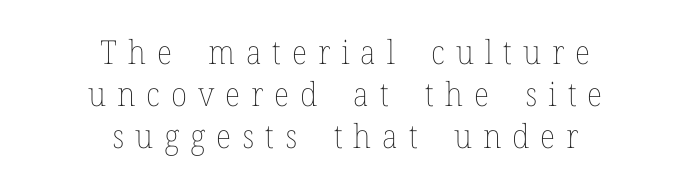
Q: Is the text bold? A: No.
Q: Is the text italic (slanted)? A: No, it is upright.
Q: Is the text underlined? A: No.
Q: How is the paragraph aligned? A: Centered.
Q: Is the spacing between letters normal or unusually wide? A: Unusually wide.
Q: Is the spacing between lines tight, normal or loose? A: Normal.
Q: Width (condensed, normal, or wide)? A: Normal.
Q: Stroke contrast? A: Low.
Q: x-height? A: Medium.
Q: Monospaced? A: No.
